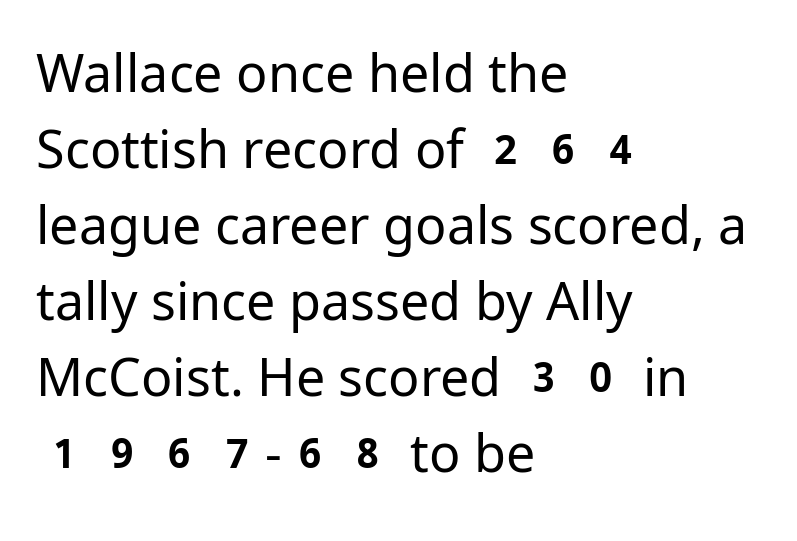
{"serif": "no", "italic": "no", "bold": "no", "weight": "regular", "width": "normal", "stroke_contrast": "low", "x_height": "medium", "monospaced": "no", "underline": "no", "align": "left", "line_spacing": "normal", "line_spacing_ratio": 1.46, "letter_spacing": "normal", "letter_spacing_em": 0.0, "glyph_px": 52}
